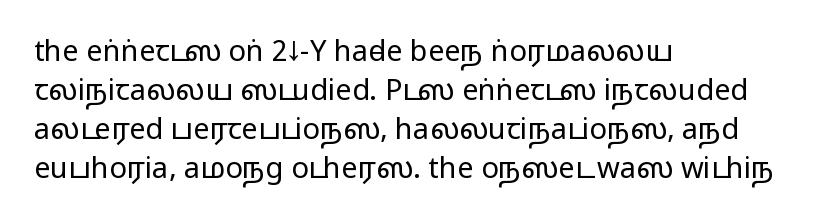
Q: Is the text bold? A: No.
Q: Is the text italic (slanted)? A: No, it is upright.
Q: Is the typeface a serif or a sans-serif typeface? A: Sans-serif.
Q: Is the text underlined? A: No.
Q: How is the paragraph aligned? A: Left-aligned.
Q: Is the spacing between letters normal or unusually wide? A: Normal.
Q: Is the spacing between lines tight, normal or loose? A: Normal.
Q: Width (condensed, normal, or wide)? A: Wide.
Q: Stroke contrast? A: Low.
Q: x-height? A: Medium.
Q: Monospaced? A: No.
